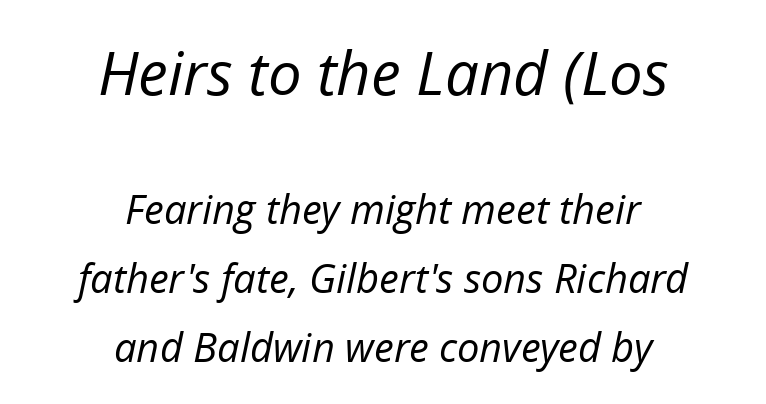
Q: Is the text bold? A: No.
Q: Is the text italic (slanted)? A: Yes, it leans right by about 12 degrees.
Q: Is the text underlined? A: No.
Q: How is the paragraph aligned? A: Centered.
Q: Is the spacing between letters normal or unusually wide? A: Normal.
Q: Which block of text is set in a larger size, the first (top) or the second (bottom)? A: The first (top) one.
Q: Width (condensed, normal, or wide)? A: Normal.
Q: Stroke contrast? A: Low.
Q: x-height? A: Medium.
Q: Monospaced? A: No.
